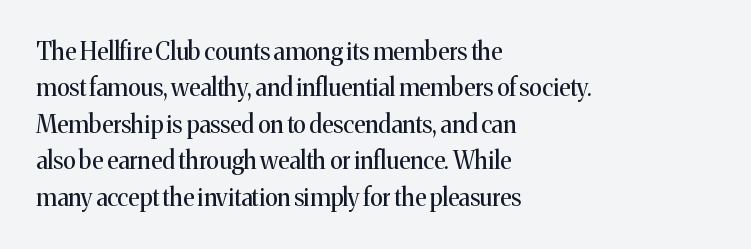
The foot of each line stays bare and open. These lines stack with their left ends in a neat column. Italic: no, the glyphs are upright roman. These lines sit exactly where default settings would place them.
